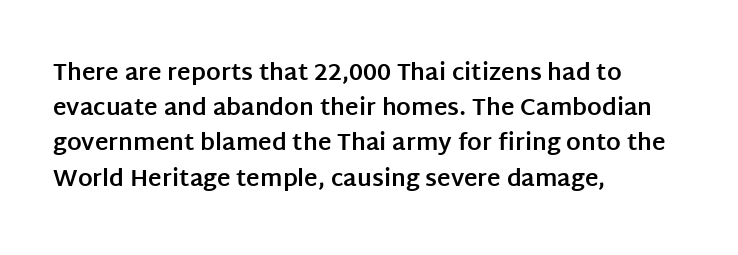
Q: Is the text bold? A: Yes.
Q: Is the text italic (slanted)? A: No, it is upright.
Q: Is the text underlined? A: No.
Q: How is the paragraph aligned? A: Left-aligned.
Q: Is the spacing between letters normal or unusually wide? A: Normal.
Q: Is the spacing between lines tight, normal or loose? A: Normal.
